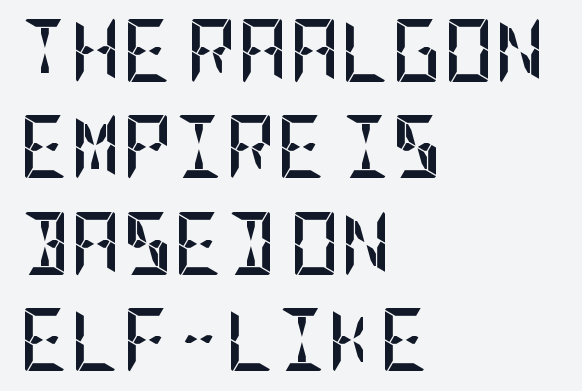
Style check: upright. A typesetter would label this face a sans. Heavy, bold letterforms. The space between consecutive lines is moderate.
